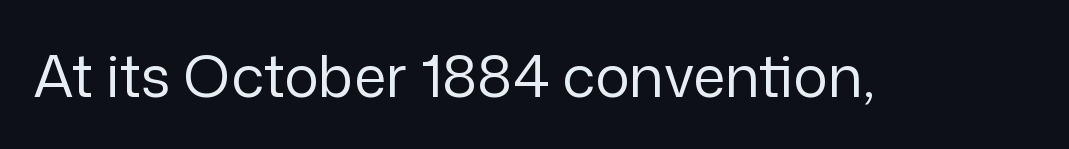
Compared with a typical body face, this is equally light or lighter still. Each letter keeps its own natural width here, so spacing adapts to shape. A typesetter would mark this as roman, not italic. I'd call this a sans setting — the letters go barefoot. Honestly, the letter spacing is just normal — you wouldn't notice it.
